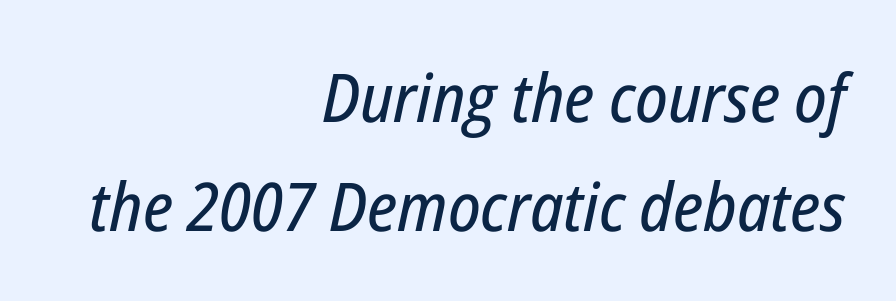
Does extra space separate the letters? No, they use regular spacing. Short and long lines alike share a common ending point at right. Regular leading. The rendering uses natural spacing where letterforms have individual widths. Plain, unruled lines of type. The font's italic variant was chosen for this text.
